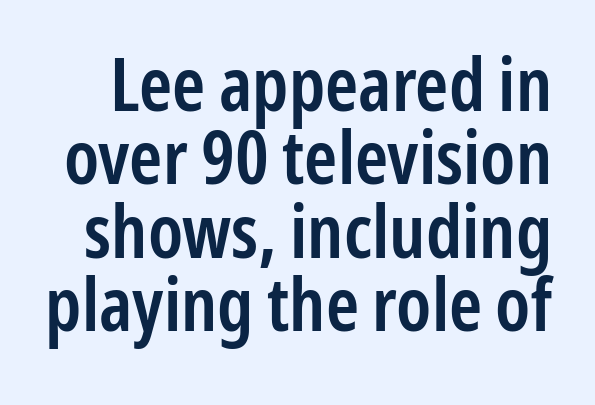
Q: Is the text bold? A: Semi-bold.
Q: Is the text italic (slanted)? A: No, it is upright.
Q: Is the typeface a serif or a sans-serif typeface? A: Sans-serif.
Q: Is the text underlined? A: No.
Q: Is the spacing between letters normal or unusually wide? A: Normal.
Q: Is the spacing between lines tight, normal or loose? A: Tight.
Q: Width (condensed, normal, or wide)? A: Condensed.
Q: Stroke contrast? A: Low.
Q: x-height? A: Medium.
Q: Monospaced? A: No.
